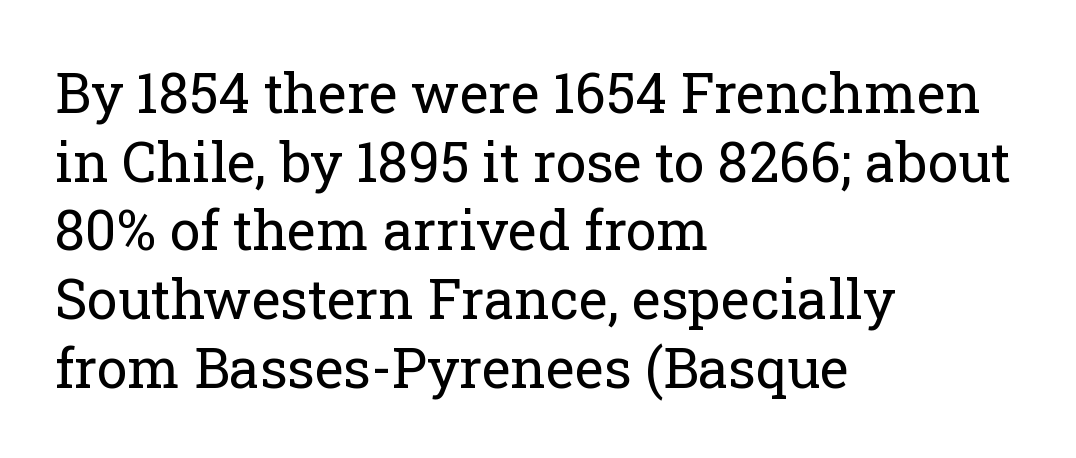
Looks like regular typesetting: each glyph gets only the width it needs. Rule under the text: the space is simply empty. The font is comparable to plain body text, perhaps lighter. Quick note: interline space is typical.
